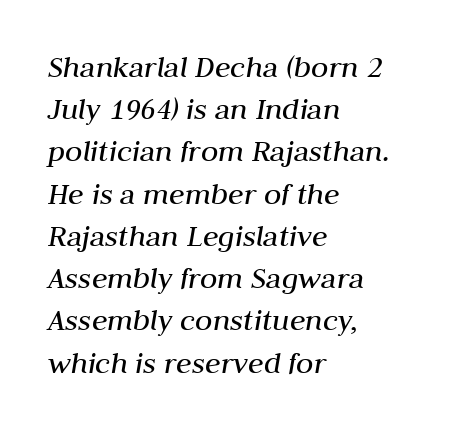
This is not heavy type; no bold has been used. Underlining? Definitely not there. No extra tracking has been applied to these lines. Regarding leading, the lines here are spaced in the standard way. The text carries the slant typical of an italic or oblique font.
